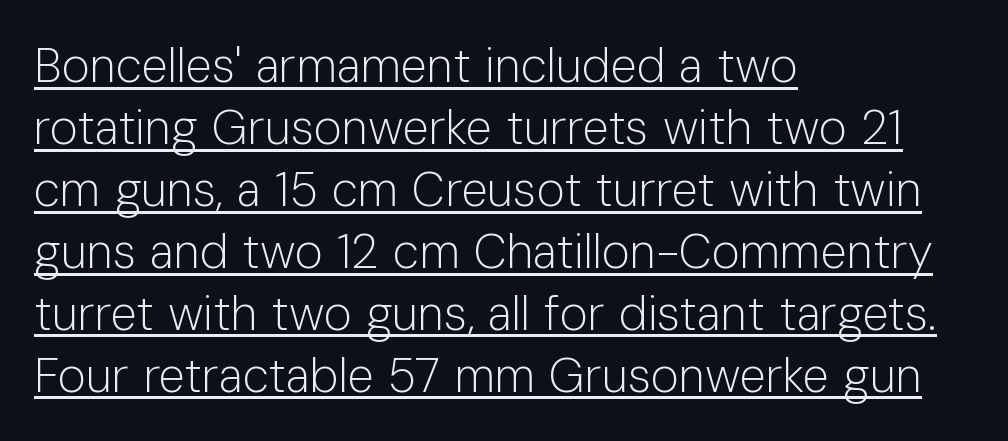
Q: Is the text bold? A: No.
Q: Is the text italic (slanted)? A: No, it is upright.
Q: Is the typeface a serif or a sans-serif typeface? A: Sans-serif.
Q: Is the text underlined? A: Yes.
Q: How is the paragraph aligned? A: Left-aligned.
Q: Is the spacing between letters normal or unusually wide? A: Normal.
Q: Is the spacing between lines tight, normal or loose? A: Normal.
Q: Width (condensed, normal, or wide)? A: Normal.
Q: Stroke contrast? A: Low.
Q: x-height? A: Medium.
Q: Monospaced? A: No.
